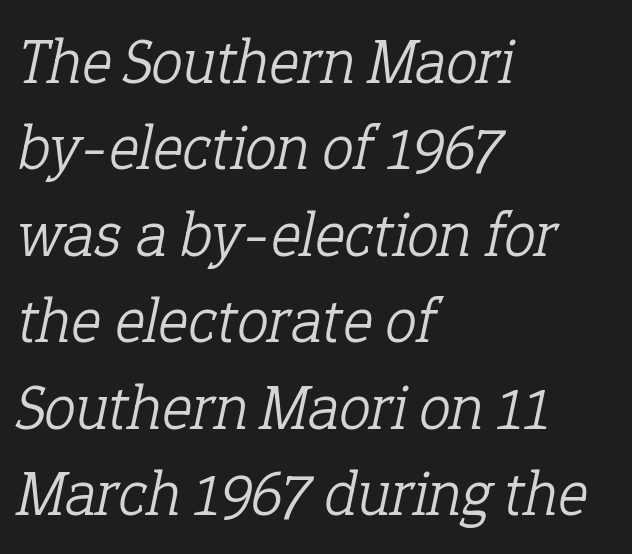
{"serif": "yes", "italic": "yes", "lean": "right", "slant_degrees": 12, "bold": "no", "weight": "light", "width": "normal", "stroke_contrast": "low", "x_height": "medium", "monospaced": "no", "underline": "no", "align": "left", "line_spacing": "normal", "line_spacing_ratio": 1.35, "letter_spacing": "normal", "letter_spacing_em": 0.0, "glyph_px": 64}
